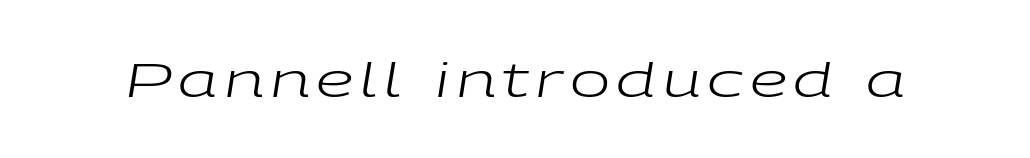
Q: Is the text bold? A: No.
Q: Is the text italic (slanted)? A: Yes, it leans right by about 9 degrees.
Q: Is the text underlined? A: No.
Q: Width (condensed, normal, or wide)? A: Wide.
Q: Stroke contrast? A: Low.
Q: x-height? A: Medium.
Q: Monospaced? A: No.
